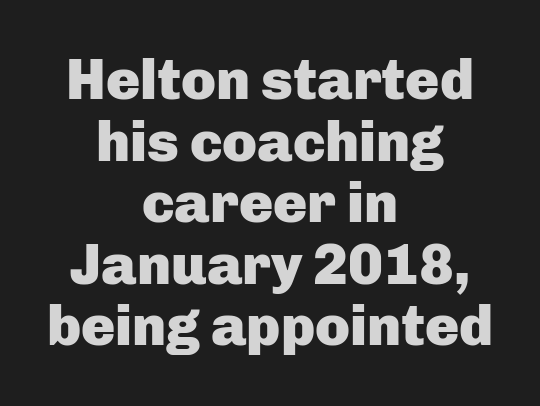
{"serif": "no", "italic": "no", "bold": "yes", "weight": "heavy", "width": "normal", "stroke_contrast": "low", "x_height": "medium", "monospaced": "no", "underline": "no", "align": "center", "line_spacing": "tight", "line_spacing_ratio": 1.08, "letter_spacing": "normal", "letter_spacing_em": 0.0, "glyph_px": 57}
